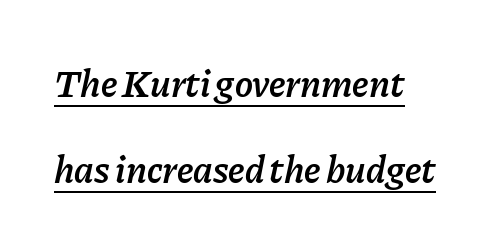
Q: Is the text bold? A: Semi-bold.
Q: Is the text italic (slanted)? A: Yes, it leans right by about 11 degrees.
Q: Is the text underlined? A: Yes.
Q: Is the spacing between letters normal or unusually wide? A: Normal.
Q: Is the spacing between lines tight, normal or loose? A: Loose.
Q: Width (condensed, normal, or wide)? A: Normal.
Q: Stroke contrast? A: Low.
Q: x-height? A: Medium.
Q: Monospaced? A: No.
